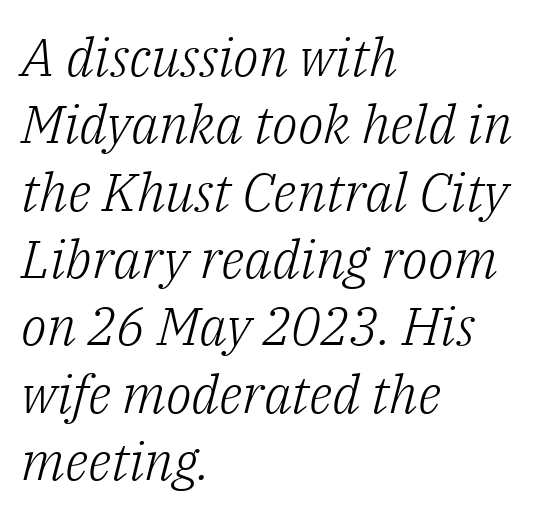
{"serif": "yes", "italic": "yes", "lean": "right", "slant_degrees": 14, "bold": "no", "weight": "light", "width": "normal", "stroke_contrast": "low", "x_height": "medium", "monospaced": "no", "underline": "no", "align": "left", "line_spacing": "normal", "line_spacing_ratio": 1.27, "letter_spacing": "normal", "letter_spacing_em": 0.0, "glyph_px": 53}
